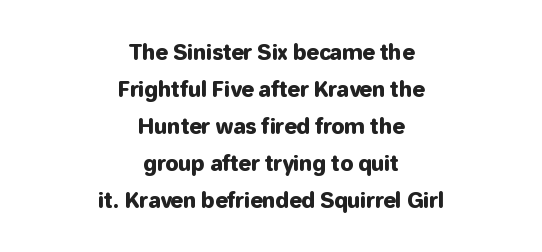
The image shows 21 px text type, upright; set centered, line spacing 1.76x, normal letter spacing, not underlined.
